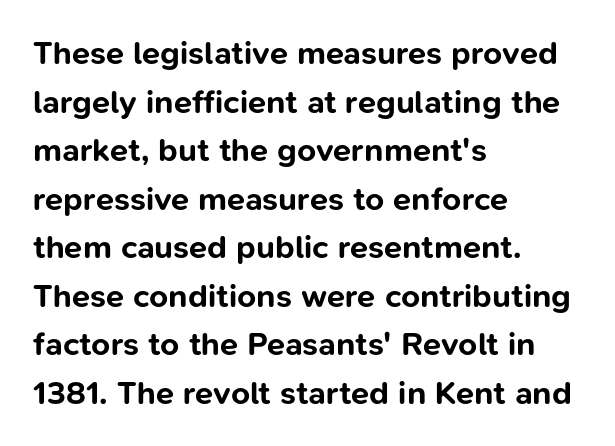
The image shows 33 px bold sans-serif type, upright; set left-aligned, normal line spacing (1.47x), normal letter spacing, not underlined; low stroke contrast and a medium x-height.
